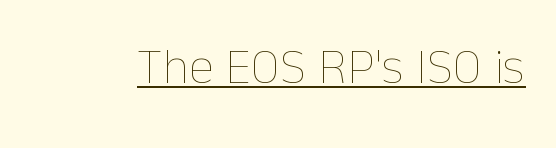
The image shows 51 px thin type, upright; set normal letter spacing, underlined; low stroke contrast and a medium x-height.
